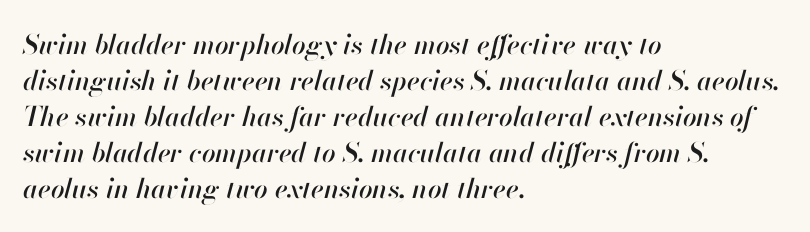
Q: Is the text italic (slanted)? A: Yes, it leans right by about 13 degrees.
Q: Is the text underlined? A: No.
Q: How is the paragraph aligned? A: Left-aligned.
Q: Is the spacing between letters normal or unusually wide? A: Normal.
Q: Is the spacing between lines tight, normal or loose? A: Normal.
